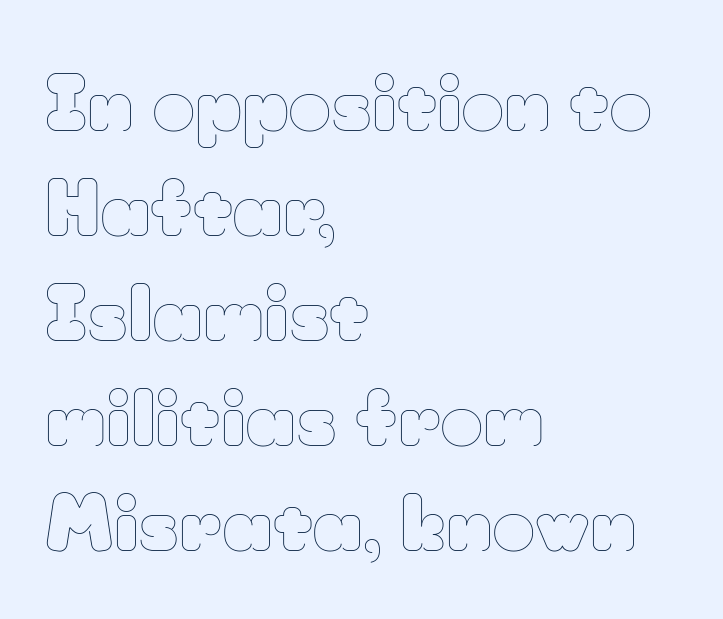
{"italic": "no", "bold": "no", "weight": "thin", "width": "normal", "stroke_contrast": "low", "x_height": "small", "monospaced": "no", "underline": "no", "align": "left", "line_spacing": "normal", "line_spacing_ratio": 1.42, "letter_spacing": "normal", "letter_spacing_em": 0.0, "glyph_px": 74}
